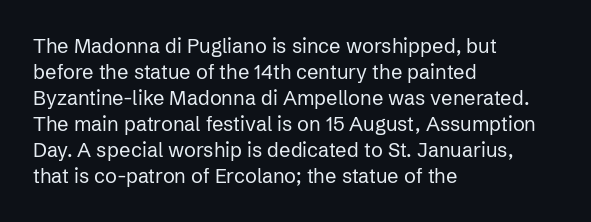
The image shows 20 px text type, upright; set left-aligned, normal line spacing (1.3x), normal letter spacing, not underlined.
